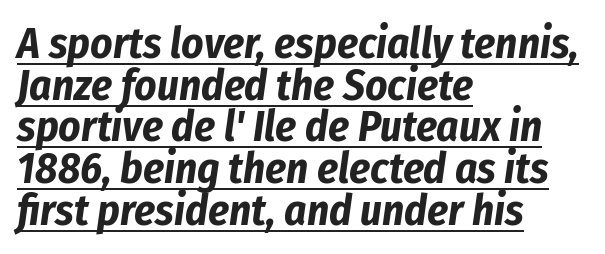
The image shows 43 px bold, condensed type, italic (leaning right); set left-aligned, tight line spacing (0.97x), normal letter spacing, underlined; low stroke contrast and a medium x-height.
